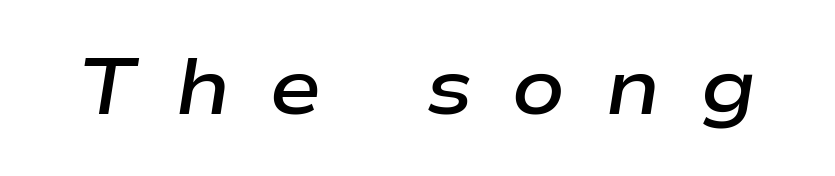
The glyphs are unaccompanied by any horizontal stroke below them. The face used here is proportionally spaced, like ordinary book or web type. Notice how the stems are inclined rather than vertical — that's the hallmark of italics. Display-style spreading of the glyphs; the letterfit is very open. What weight is shown? A semibold, between regular and bold.
